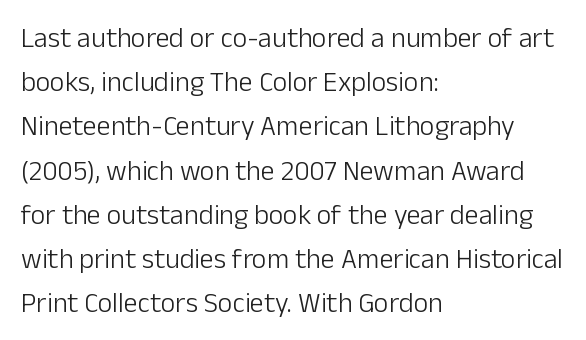
You can tell from the bare stems that sans-serif type was used. Ascenders rise straight up at ninety degrees. Underline: absent. Compared with typical body copy, the letter spacing here is the same. Vertical stems look standard width or narrower in stroke.
